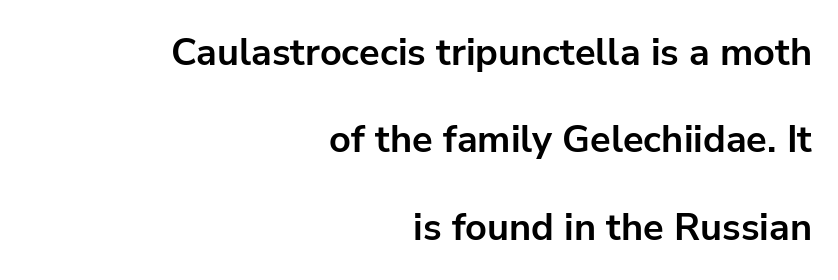
{"serif": "no", "italic": "no", "bold": "yes", "weight": "bold", "width": "normal", "stroke_contrast": "low", "x_height": "medium", "monospaced": "no", "underline": "no", "align": "right", "line_spacing": "loose", "line_spacing_ratio": 2.3, "letter_spacing": "normal", "letter_spacing_em": 0.0, "glyph_px": 38}
